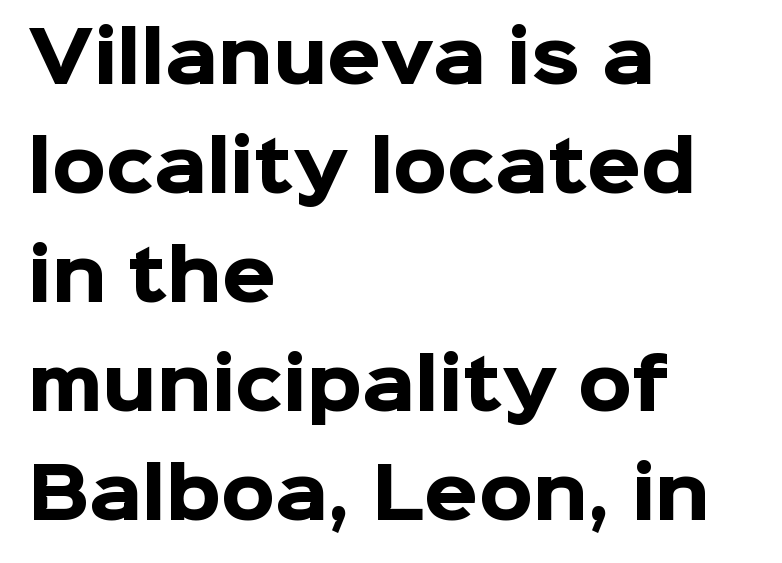
Q: Is the text bold? A: Yes.
Q: Is the text italic (slanted)? A: No, it is upright.
Q: Is the typeface a serif or a sans-serif typeface? A: Sans-serif.
Q: Is the text underlined? A: No.
Q: How is the paragraph aligned? A: Left-aligned.
Q: Is the spacing between letters normal or unusually wide? A: Normal.
Q: Is the spacing between lines tight, normal or loose? A: Normal.
Q: Width (condensed, normal, or wide)? A: Normal.
Q: Stroke contrast? A: Low.
Q: x-height? A: Medium.
Q: Monospaced? A: No.
